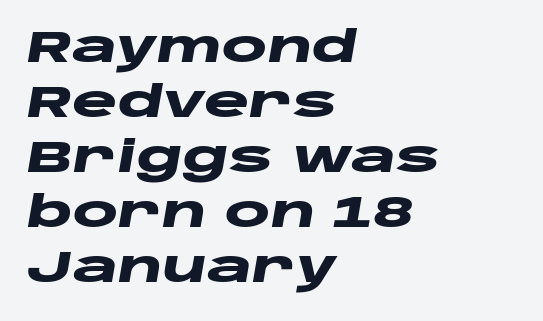
The image shows 43 px heavy, wide type, italic (leaning right); set left-aligned, normal line spacing (1.28x), normal letter spacing, not underlined; low stroke contrast and a large x-height.
